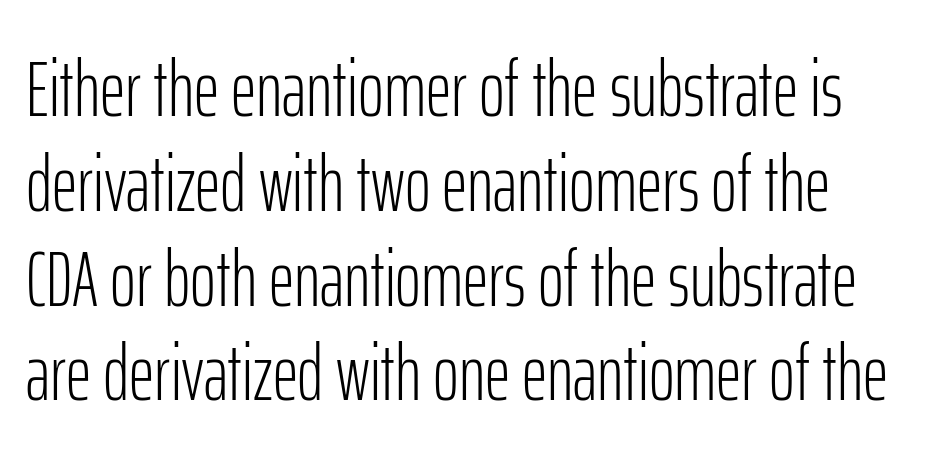
Q: Is the text bold? A: No.
Q: Is the text italic (slanted)? A: No, it is upright.
Q: Is the typeface a serif or a sans-serif typeface? A: Sans-serif.
Q: Is the text underlined? A: No.
Q: Is the spacing between letters normal or unusually wide? A: Normal.
Q: Width (condensed, normal, or wide)? A: Condensed.
Q: Stroke contrast? A: Low.
Q: x-height? A: Medium.
Q: Monospaced? A: No.
